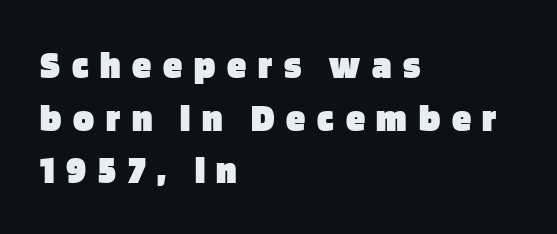
Q: Is the text bold? A: Yes.
Q: Is the text italic (slanted)? A: No, it is upright.
Q: Is the typeface a serif or a sans-serif typeface? A: Sans-serif.
Q: Is the text underlined? A: No.
Q: How is the paragraph aligned? A: Left-aligned.
Q: Is the spacing between letters normal or unusually wide? A: Unusually wide.
Q: Is the spacing between lines tight, normal or loose? A: Normal.
Q: Width (condensed, normal, or wide)? A: Normal.
Q: Stroke contrast? A: Low.
Q: x-height? A: Large.
Q: Monospaced? A: No.
